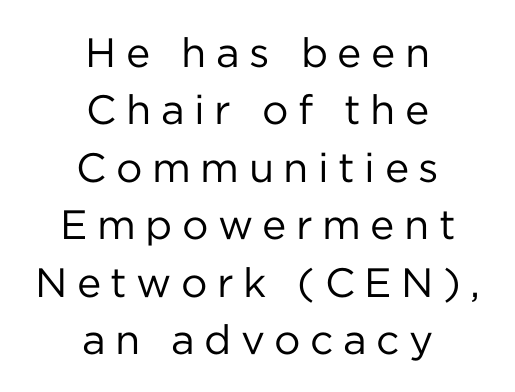
{"serif": "no", "italic": "no", "bold": "no", "weight": "regular", "width": "normal", "stroke_contrast": "low", "x_height": "medium", "monospaced": "no", "underline": "no", "align": "center", "line_spacing": "normal", "line_spacing_ratio": 1.4, "letter_spacing": "wide", "letter_spacing_em": 0.23, "glyph_px": 41}
